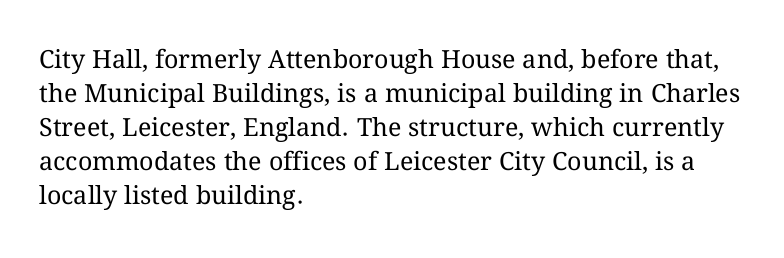
A normal amount of white space separates one row of letters from the next. Honestly, the letter spacing is just normal — you wouldn't notice it. The font's upright variant was chosen for this text. Is this a heavy cut? Hardly; it is regular or lighter. Caption: multi-line text, flush left, ragged right.
